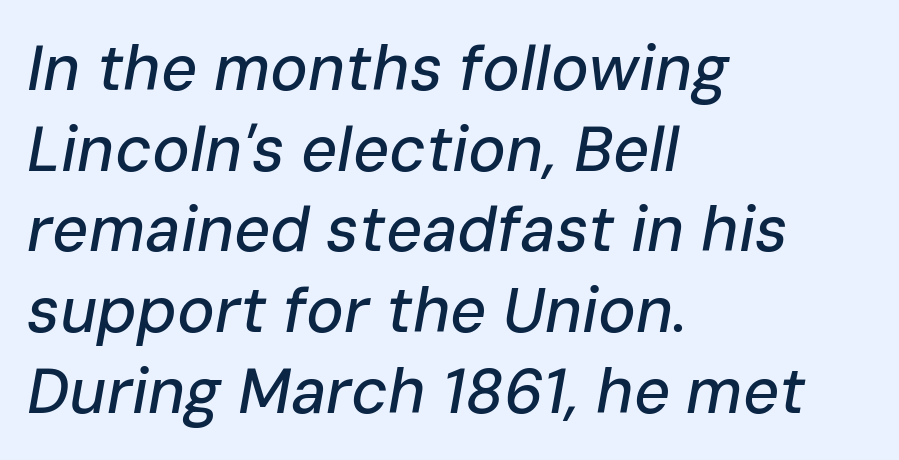
Q: Is the text italic (slanted)? A: Yes, it leans right by about 10 degrees.
Q: Is the text underlined? A: No.
Q: How is the paragraph aligned? A: Left-aligned.
Q: Is the spacing between letters normal or unusually wide? A: Normal.
Q: Is the spacing between lines tight, normal or loose? A: Normal.
Q: Width (condensed, normal, or wide)? A: Normal.
Q: Stroke contrast? A: Low.
Q: x-height? A: Medium.
Q: Monospaced? A: No.
